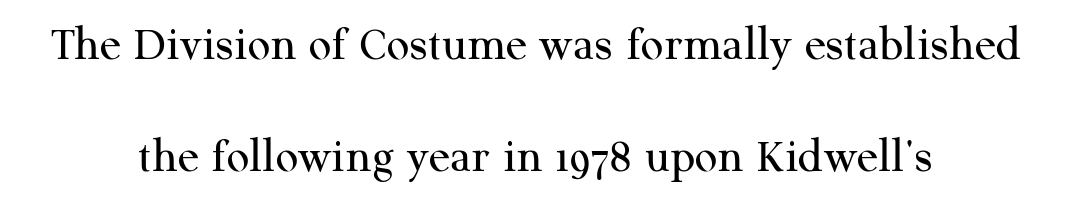
Posture: vertical. Compared with a flush-left layout, this one balances lines on the center instead. The cut favours lightness, reaching ordinary text weight at its darkest. This sample uses plain, unmodified letter spacing.
